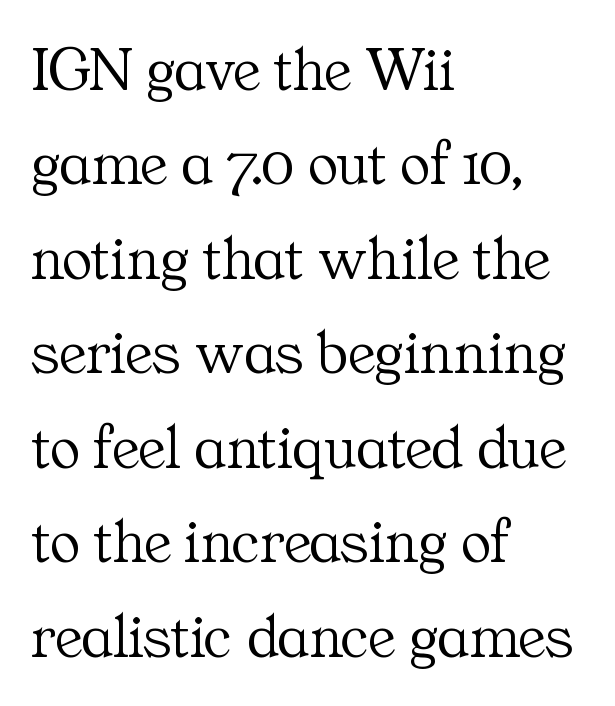
Q: Is the text bold? A: No.
Q: Is the text italic (slanted)? A: No, it is upright.
Q: Is the typeface a serif or a sans-serif typeface? A: Serif.
Q: Is the text underlined? A: No.
Q: How is the paragraph aligned? A: Left-aligned.
Q: Is the spacing between letters normal or unusually wide? A: Normal.
Q: Is the spacing between lines tight, normal or loose? A: Normal.
Q: Width (condensed, normal, or wide)? A: Normal.
Q: Stroke contrast? A: Medium.
Q: x-height? A: Medium.
Q: Monospaced? A: No.
